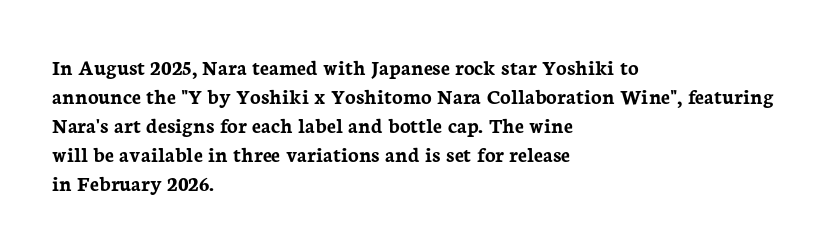
The image shows 22 px bold type, upright; set left-aligned, normal line spacing (1.32x), normal letter spacing, not underlined.
